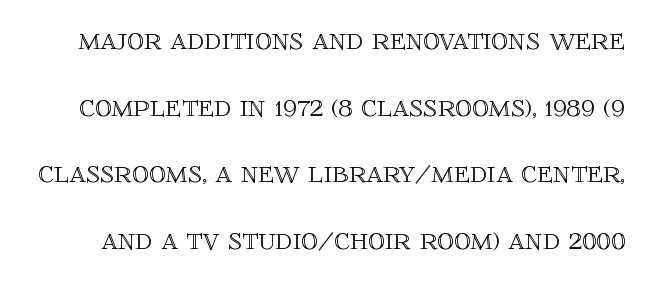
The image shows 33 px text type, upright; set loose line spacing (2.02x), normal letter spacing, not underlined; a large x-height.
